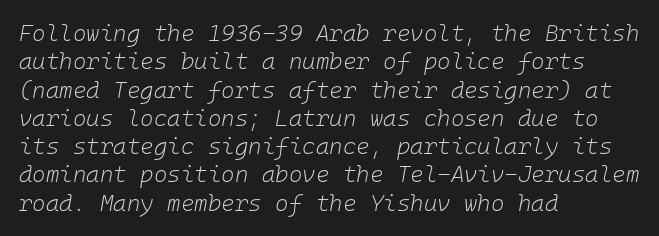
The area under the type is left untouched. Italic: yes, the glyphs are oblique. Bold? No — there's no thickening of the strokes. Horizontally, the lines are justified to the leading edge only. What stands out about the letter spacing? Nothing — it is the standard amount.
